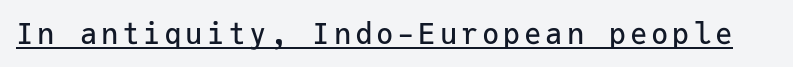
{"serif": "no", "italic": "no", "width": "normal", "stroke_contrast": "low", "x_height": "medium", "monospaced": "yes", "underline": "yes", "glyph_px": 29}
